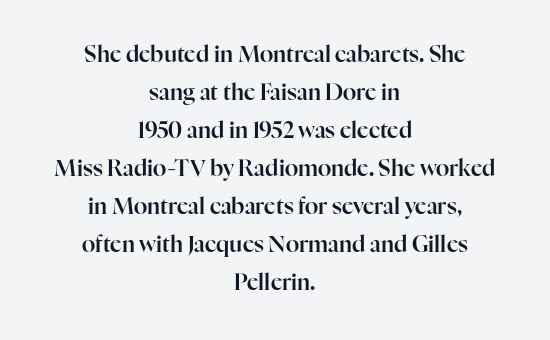
{"italic": "no", "underline": "no", "align": "center", "line_spacing_ratio": 1.73, "letter_spacing": "normal", "letter_spacing_em": 0.0, "glyph_px": 22}
